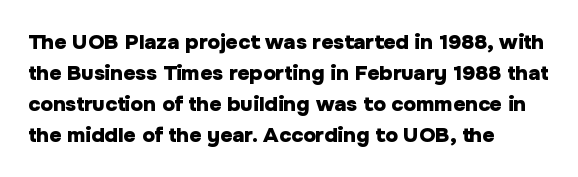
Posture: vertical. A classic flush-left, rag-right setting is used for this passage. Horizontal bands of white between lines are of average thickness. Each word holds together tightly as a unit, with standard inter-letter gaps. The font is running at its bold setting.
